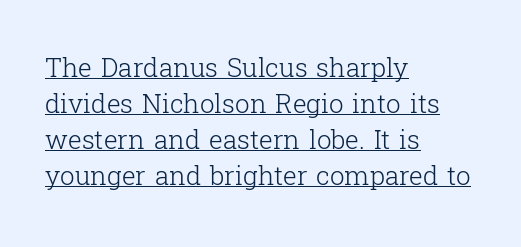
The space between consecutive lines is moderate. The sample's only ornament is a line tracing under the words. You could call the tracking neutral — neither tight nor loose. On a weight scale, this lands at 450 or below. Designer's note — italics off, roman on. Teacher's note: observe the even left margin — that is flush-left alignment.
